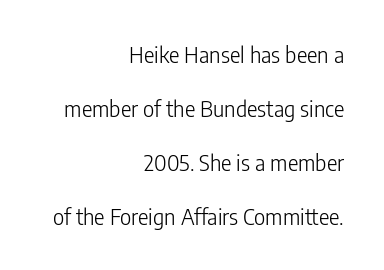
The image shows 22 px text type, upright; set right-aligned, loose line spacing (2.45x), normal letter spacing, not underlined.
